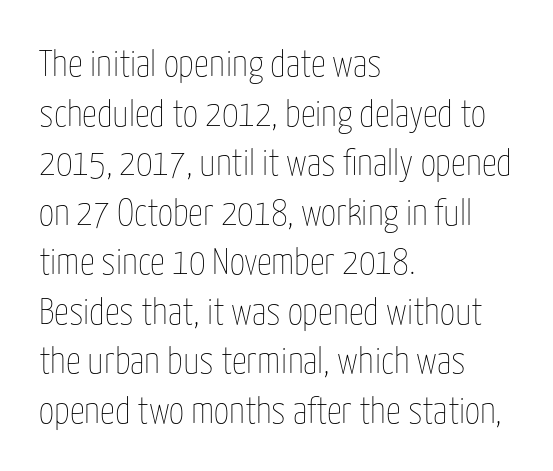
{"italic": "no", "bold": "no", "weight": "thin", "width": "condensed", "stroke_contrast": "low", "x_height": "medium", "monospaced": "no", "underline": "no", "align": "left", "line_spacing": "normal", "line_spacing_ratio": 1.34, "letter_spacing": "normal", "letter_spacing_em": 0.0, "glyph_px": 37}
